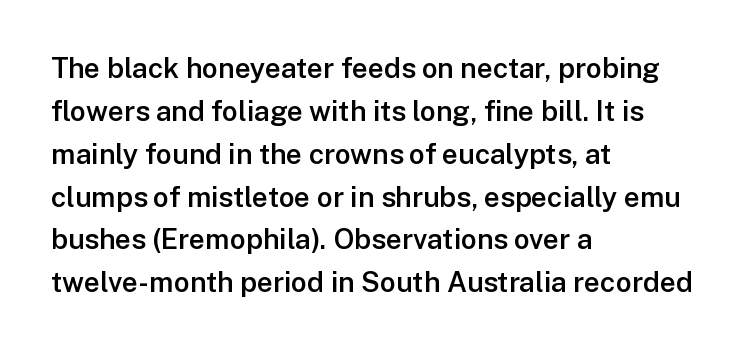
Q: Is the text bold? A: Semi-bold.
Q: Is the text italic (slanted)? A: No, it is upright.
Q: Is the typeface a serif or a sans-serif typeface? A: Sans-serif.
Q: Is the text underlined? A: No.
Q: How is the paragraph aligned? A: Left-aligned.
Q: Is the spacing between letters normal or unusually wide? A: Normal.
Q: Is the spacing between lines tight, normal or loose? A: Normal.
Q: Width (condensed, normal, or wide)? A: Normal.
Q: Stroke contrast? A: Low.
Q: x-height? A: Medium.
Q: Monospaced? A: No.
